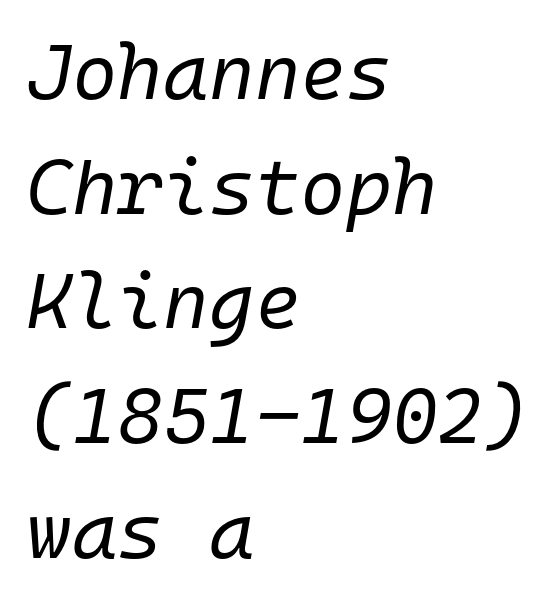
{"italic": "yes", "lean": "right", "slant_degrees": 10, "bold": "no", "weight": "regular", "width": "normal", "stroke_contrast": "low", "x_height": "medium", "monospaced": "yes", "underline": "no", "align": "left", "line_spacing": "normal", "line_spacing_ratio": 1.47, "letter_spacing": "normal", "letter_spacing_em": 0.0, "glyph_px": 78}
